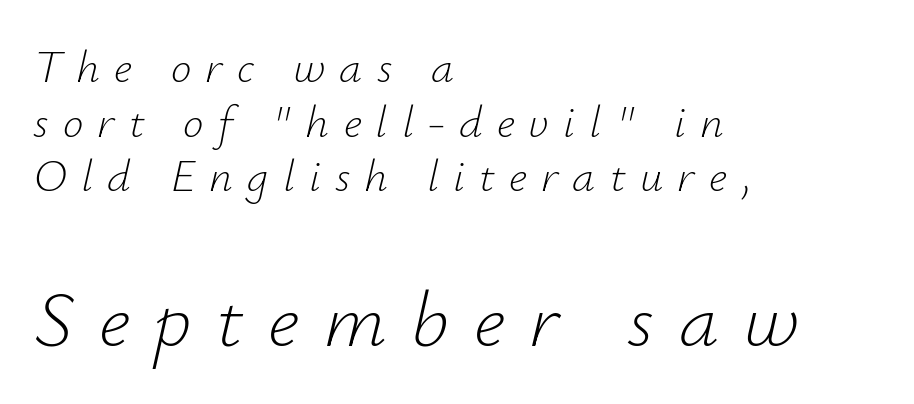
The image shows 80 px light type, italic (leaning right); set left-aligned, line spacing 1.19x, unusually wide letter spacing (+0.31 em), not underlined; the second (bottom) block is 1.74x larger; low stroke contrast and a small x-height.
